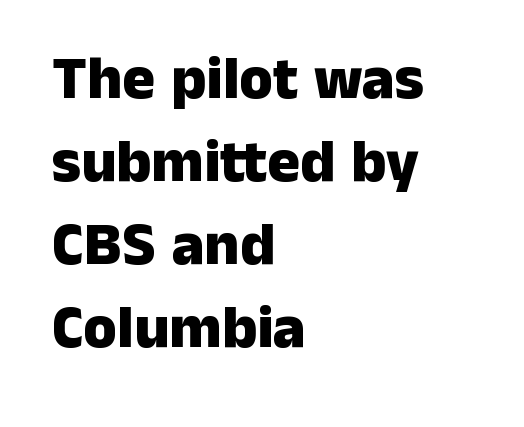
Q: Is the text bold? A: Yes.
Q: Is the text italic (slanted)? A: No, it is upright.
Q: Is the typeface a serif or a sans-serif typeface? A: Sans-serif.
Q: Is the text underlined? A: No.
Q: How is the paragraph aligned? A: Left-aligned.
Q: Is the spacing between letters normal or unusually wide? A: Normal.
Q: Is the spacing between lines tight, normal or loose? A: Normal.
Q: Width (condensed, normal, or wide)? A: Normal.
Q: Stroke contrast? A: Low.
Q: x-height? A: Medium.
Q: Monospaced? A: No.
